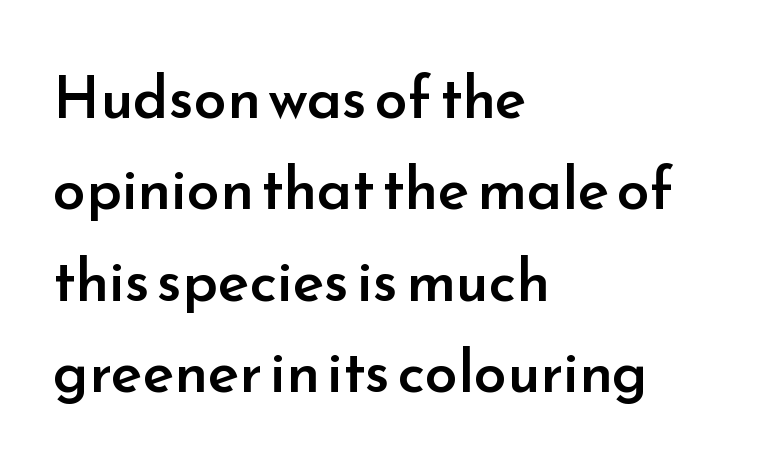
The image shows 59 px semibold sans-serif type, upright; set left-aligned, normal line spacing (1.55x), normal letter spacing, not underlined; low stroke contrast and a small x-height.
